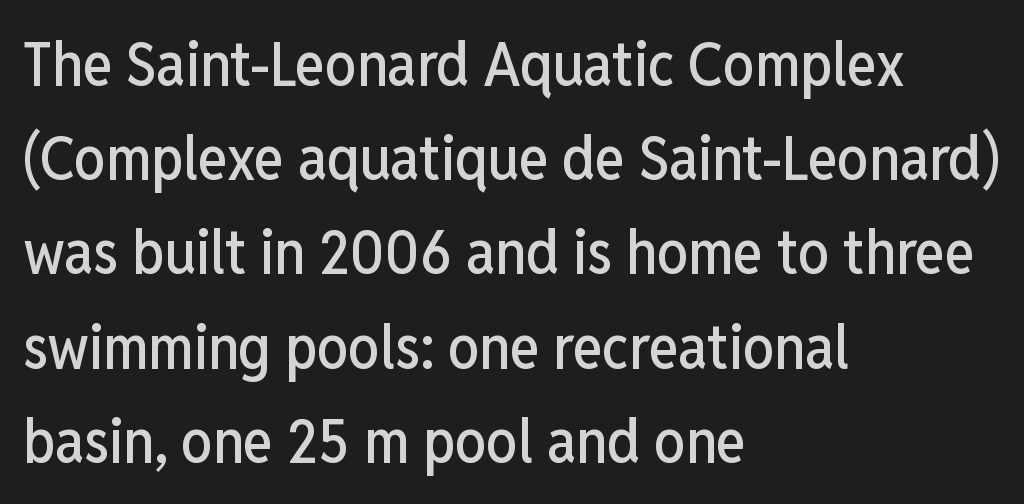
{"serif": "no", "italic": "no", "width": "condensed", "stroke_contrast": "low", "x_height": "medium", "monospaced": "no", "underline": "no", "align": "left", "line_spacing": "normal", "line_spacing_ratio": 1.52, "letter_spacing": "normal", "letter_spacing_em": 0.0, "glyph_px": 62}
